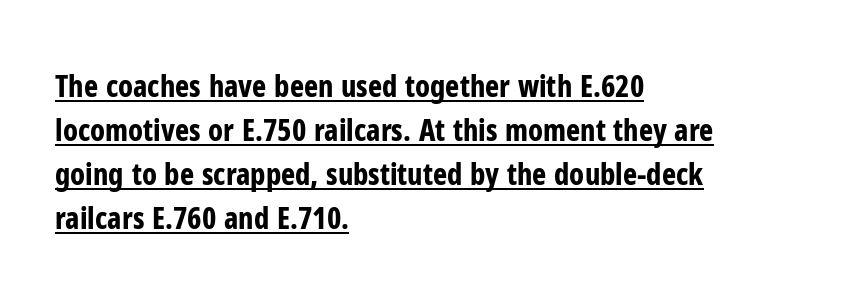
There is no visible air inserted between adjacent glyphs. Each line of the rendering has a horizontal stroke beneath the glyphs. One-word summary of the alignment: left. The passage shown is emphatically bold.
